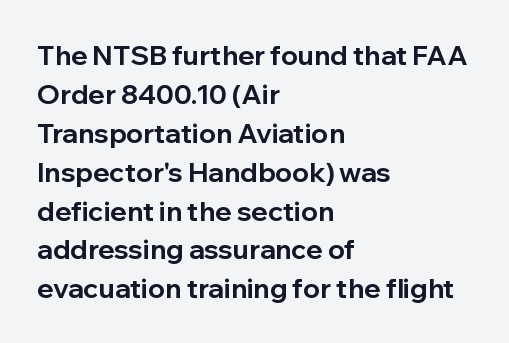
Line starts are locked; line ends wander. On the weight axis this lands at bold, roughly 700. Italic: no, the glyphs are upright roman. Glance below the letters and you will spot only blank space.
